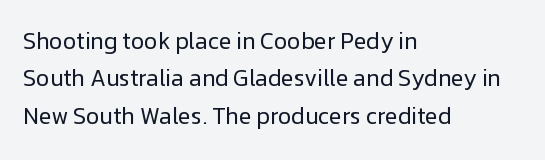
Q: Is the text bold? A: No.
Q: Is the text italic (slanted)? A: No, it is upright.
Q: Is the text underlined? A: No.
Q: How is the paragraph aligned? A: Left-aligned.
Q: Is the spacing between letters normal or unusually wide? A: Normal.
Q: Is the spacing between lines tight, normal or loose? A: Normal.
